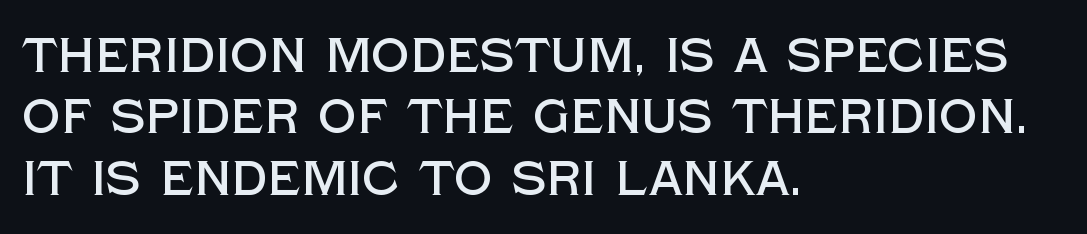
One-word summary of the alignment: left. The lines sit at an ordinary, default distance from one another. No extra tracking has been applied to these lines. This is sans-serif lettering, the kind often seen on screens and signage.
